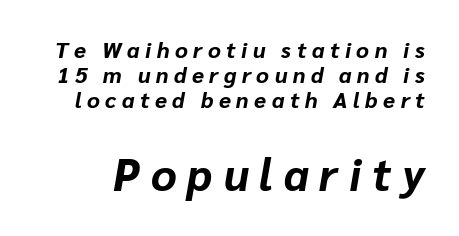
The image shows 44 px bold type, italic (leaning right); set tight line spacing (1.13x), unusually wide letter spacing (+0.25 em), not underlined; the second (bottom) block is 2.0x larger; low stroke contrast and a medium x-height.
